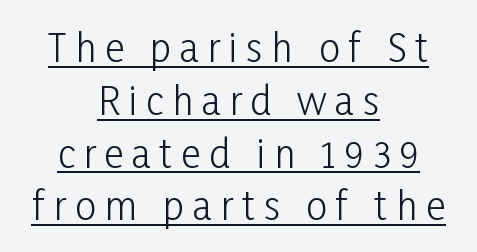
The image shows 38 px light, condensed sans-serif type, upright; set centered, normal line spacing (1.39x), unusually wide letter spacing (+0.23 em), underlined; low stroke contrast and a medium x-height.
